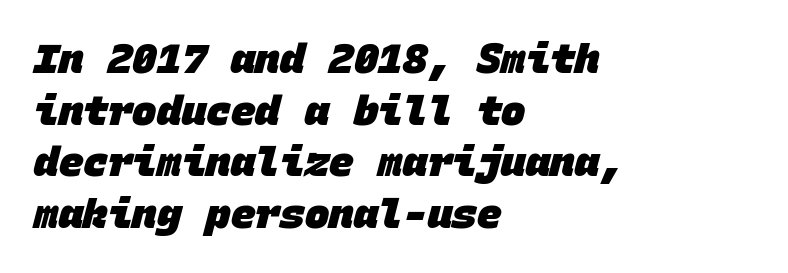
Stroke thickness is high; the sample reads as a true bold. Quick note: interline space is typical. Which margin do the lines hug? The left one — the right edge is uneven. The letters march in equal steps, a hallmark of fixed-pitch type. Unlike a traditional serif, this face leaves its strokes unadorned.
